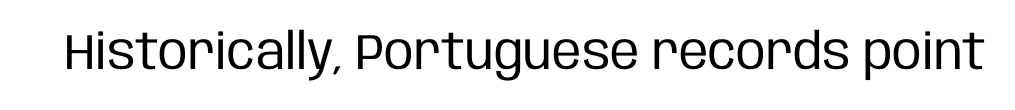
{"serif": "no", "italic": "no", "bold": "no", "weight": "regular", "width": "condensed", "stroke_contrast": "low", "x_height": "large", "monospaced": "no", "underline": "no", "letter_spacing": "normal", "letter_spacing_em": 0.0, "glyph_px": 50}
